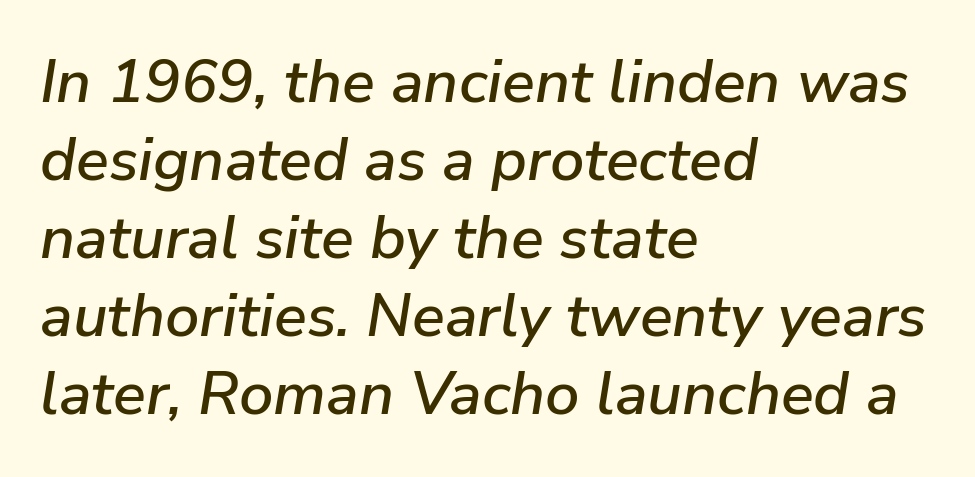
Q: Is the text italic (slanted)? A: Yes, it leans right by about 9 degrees.
Q: Is the text underlined? A: No.
Q: How is the paragraph aligned? A: Left-aligned.
Q: Is the spacing between letters normal or unusually wide? A: Normal.
Q: Is the spacing between lines tight, normal or loose? A: Normal.
Q: Width (condensed, normal, or wide)? A: Normal.
Q: Stroke contrast? A: Low.
Q: x-height? A: Medium.
Q: Monospaced? A: No.
